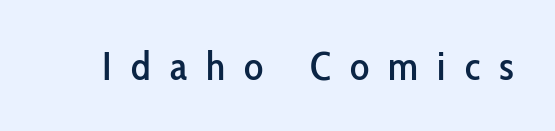
Proportional: the letters do not fall into vertical columns. Nope, not italic — everything's standing straight. You could only call the tracking loose — the letters float apart. What kind of face is this? One without serifs — a sans. Beneath every word, the page is bare.
